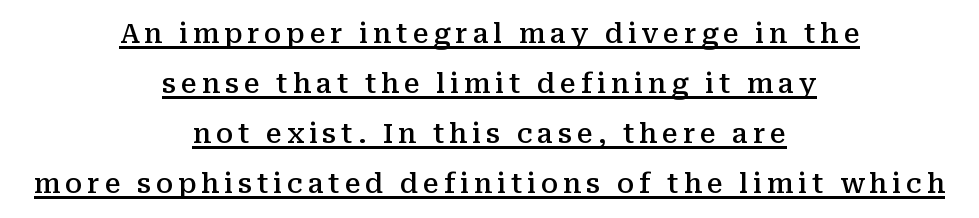
Upright lettering throughout. A typographer would call this underscored text. Is this a sans? No — the strokes have serifs. Character widths vary here, with narrow letters taking less room than wide ones. Caption: multi-line text, centered on the measure. The typesetting leans somewhat heavy: a semibold.
